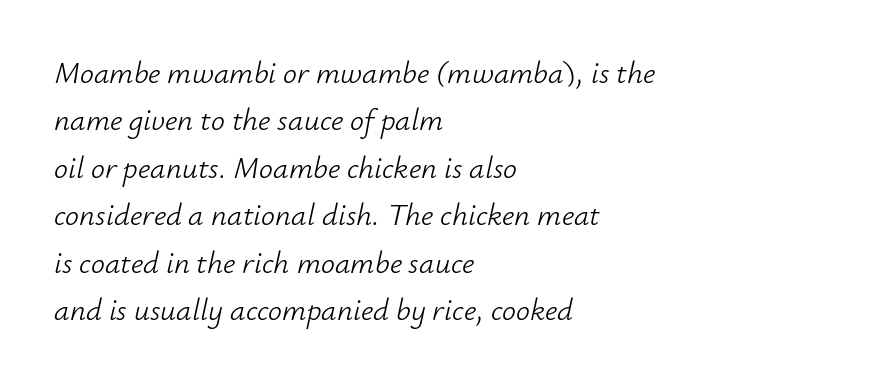
Spacing verdict: proportional, widths tailored to each character. These lines were composed using italics. Caption: standard tracking, unaltered. The baseline area is clear.
